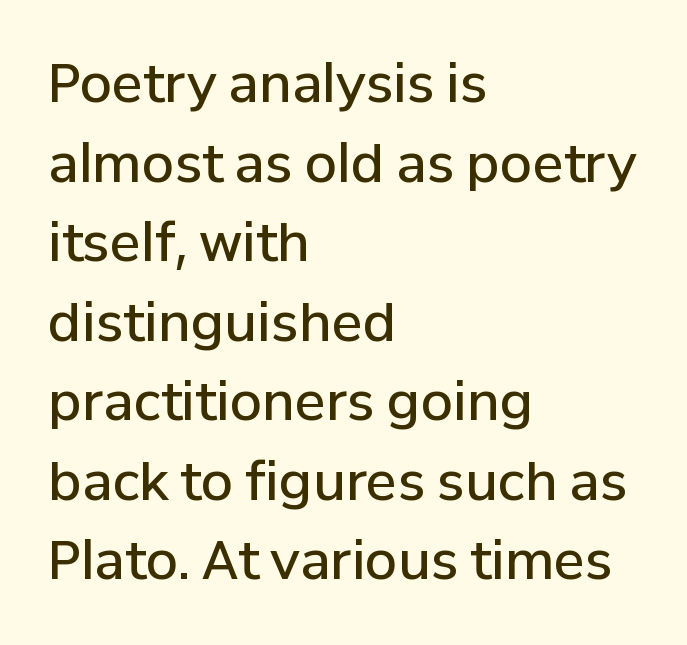
{"serif": "no", "italic": "no", "bold": "semi", "weight": "semibold", "width": "normal", "stroke_contrast": "low", "x_height": "medium", "monospaced": "no", "underline": "no", "align": "left", "line_spacing": "normal", "line_spacing_ratio": 1.53, "letter_spacing": "normal", "letter_spacing_em": 0.0, "glyph_px": 52}
